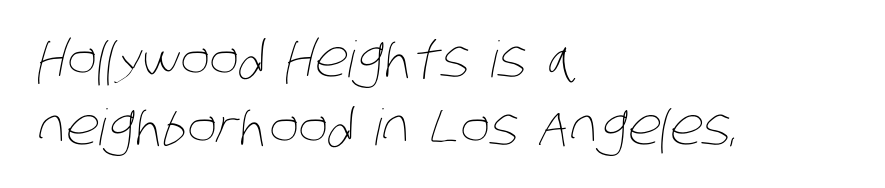
Q: Is the text bold? A: No.
Q: Is the text underlined? A: No.
Q: How is the paragraph aligned? A: Left-aligned.
Q: Is the spacing between letters normal or unusually wide? A: Normal.
Q: Is the spacing between lines tight, normal or loose? A: Normal.
Q: Width (condensed, normal, or wide)? A: Condensed.
Q: Stroke contrast? A: Low.
Q: x-height? A: Large.
Q: Monospaced? A: No.
